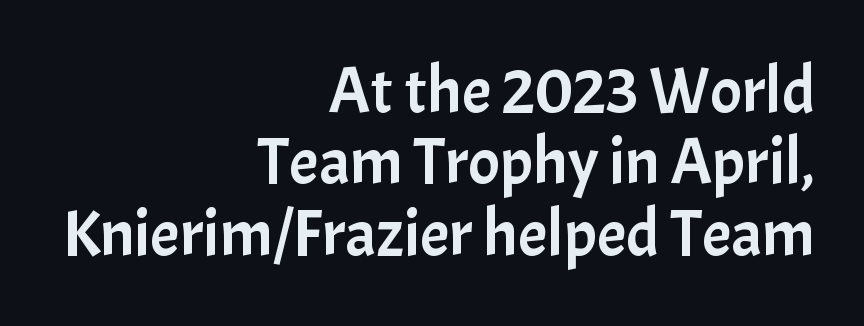
The image shows 66 px sans-serif type, upright; set right-aligned, tight line spacing (1.08x), normal letter spacing, not underlined; low stroke contrast and a medium x-height.
